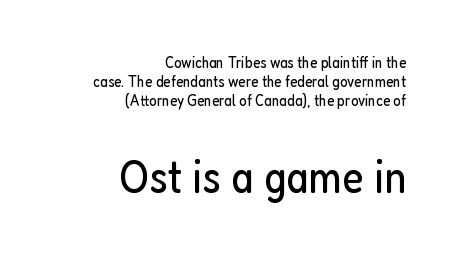
{"serif": "no", "italic": "no", "bold": "no", "weight": "regular", "width": "condensed", "stroke_contrast": "low", "x_height": "medium", "monospaced": "no", "underline": "no", "align": "right", "line_spacing_ratio": 1.2, "letter_spacing": "normal", "letter_spacing_em": 0.0, "larger_block": "second", "size_ratio": 2.94, "glyph_px": 47}
